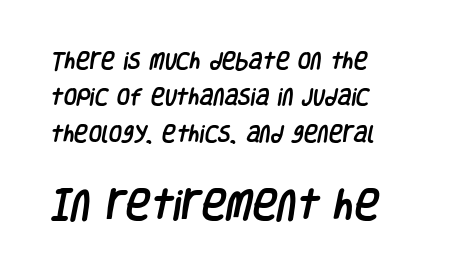
These lines are composed in type without serifs. The compositor pushed each line to the left boundary. Has an underline been added? It has not. Airy leading. How are the letters spaced? Ordinarily, with no added tracking.
